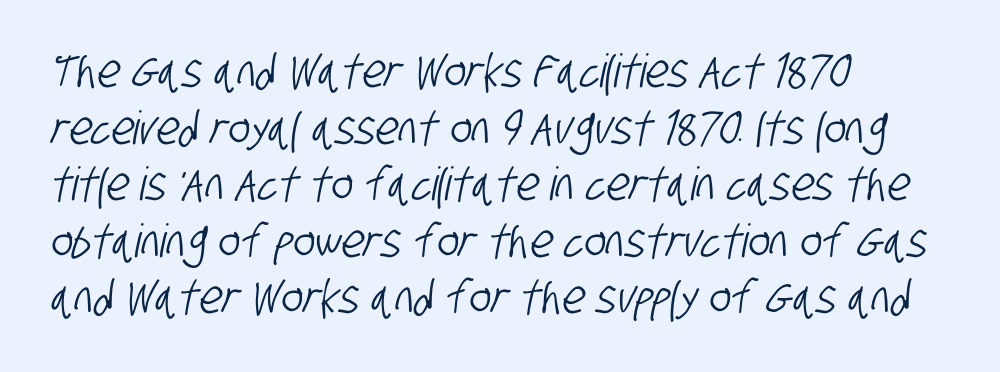
Note: no serifs on the glyphs. The letterforms sit shoulder to shoulder at normal distance. This sample has the flowing, uneven cadence of proportional lettering. Quick note: underline off.
